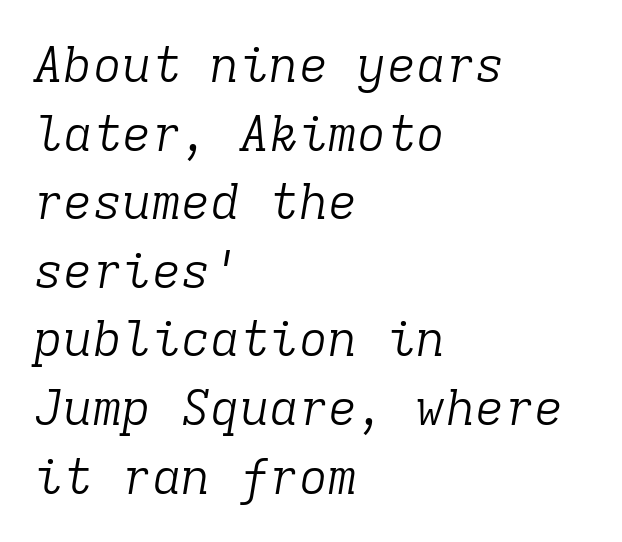
Anything drawn beneath the words? Only blank space. Standard letterfit; no display-style spreading of the glyphs. Does the type have serifs? Yes, each stem ends in a small foot. An italicized treatment has been applied to the whole sample. Baseline-to-baseline distance is the conventional proportion of letter height. Note the uniform advance width — an 'i' takes as much space as an 'm'.
